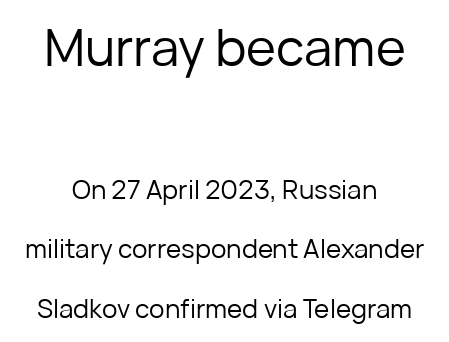
This rendering features lettering with no underline. The font family rendered here belongs to the sans-serif group. In terms of letterspacing, this is plain default setting. The letters stand upright; this is a roman face. If you measured baseline to baseline, you'd find a long distance.
